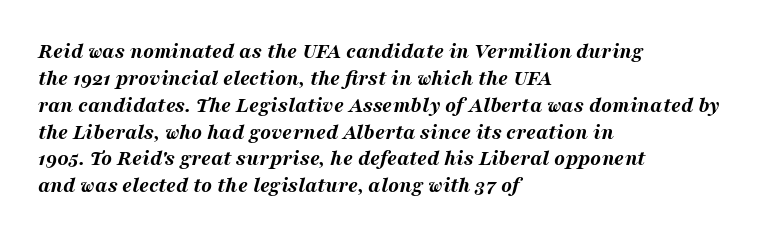
The image shows 22 px bold type, italic (leaning right); set left-aligned, line spacing 1.22x, normal letter spacing, not underlined.
